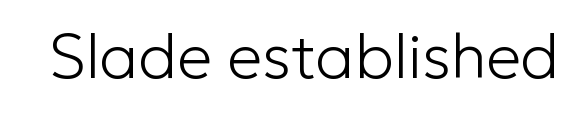
Look at the tracking — it's just the regular setting, nothing added. Proportional: the letters do not fall into vertical columns. Nothing heavy about these letters — not bold at all. The axis of the letterforms is exactly vertical.
